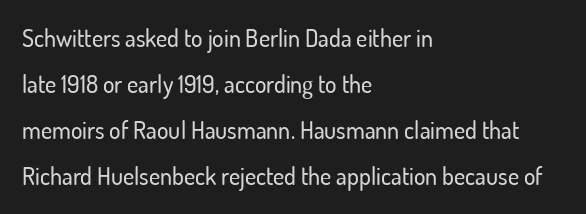
Q: Is the text italic (slanted)? A: No, it is upright.
Q: Is the text underlined? A: No.
Q: How is the paragraph aligned? A: Left-aligned.
Q: Is the spacing between letters normal or unusually wide? A: Normal.
Q: Is the spacing between lines tight, normal or loose? A: Loose.
